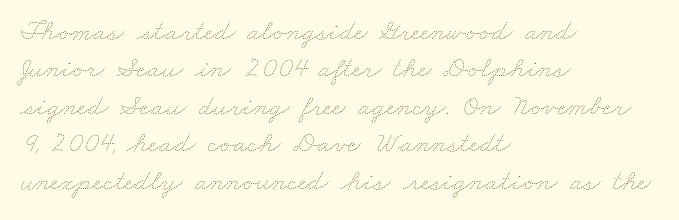
Q: Is the text bold? A: No.
Q: Is the text underlined? A: No.
Q: How is the paragraph aligned? A: Left-aligned.
Q: Is the spacing between letters normal or unusually wide? A: Normal.
Q: Is the spacing between lines tight, normal or loose? A: Normal.
Q: Width (condensed, normal, or wide)? A: Wide.
Q: Stroke contrast? A: Low.
Q: x-height? A: Small.
Q: Monospaced? A: No.
